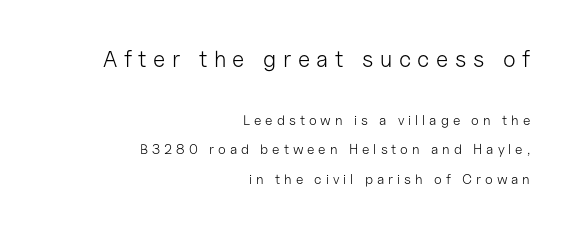
The image shows 23 px text type, upright; set right-aligned, loose line spacing (2.11x), unusually wide letter spacing (+0.28 em), not underlined; the first (top) block is 1.64x larger.
